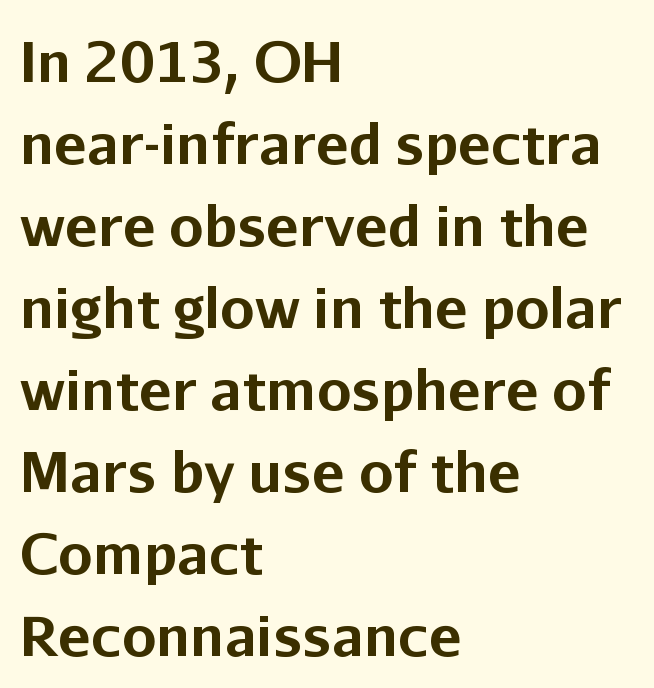
The image shows 55 px bold sans-serif type, upright; set left-aligned, normal line spacing (1.49x), normal letter spacing, not underlined; low stroke contrast and a medium x-height.
